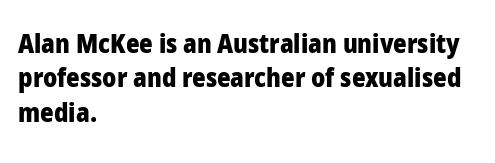
The image shows 26 px bold type, upright; set left-aligned, normal line spacing (1.32x), normal letter spacing, not underlined.
